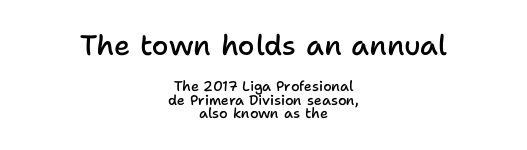
Character widths vary here, with narrow letters taking less room than wide ones. Ordinary non-slanted type is in use. Between one letter and the next there's only the usual sliver of space. The emphasis by scale lands on block number one, above. Reading down the column, the eye jumps only a short way to each next line.
